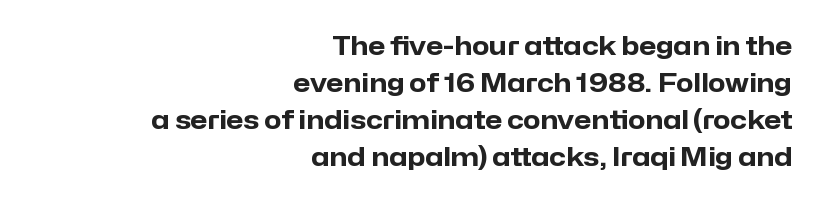
A typesetter would mark this as roman, not italic. Nobody touched the tracking dial on this one. The text block is weighted toward the right margin, trailing off unevenly leftward. This block has exactly the height ordinary leading produces. Set as a true bold cut, around the 700 mark. Beneath every word, the page is bare.
